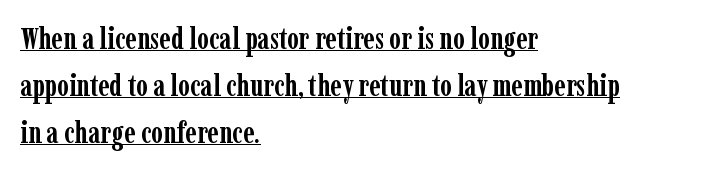
{"serif": "yes", "italic": "no", "bold": "yes", "weight": "semibold", "width": "condensed", "stroke_contrast": "low", "x_height": "medium", "monospaced": "no", "underline": "yes", "align": "left", "line_spacing": "normal", "line_spacing_ratio": 1.56, "letter_spacing": "normal", "letter_spacing_em": 0.0, "glyph_px": 30}
